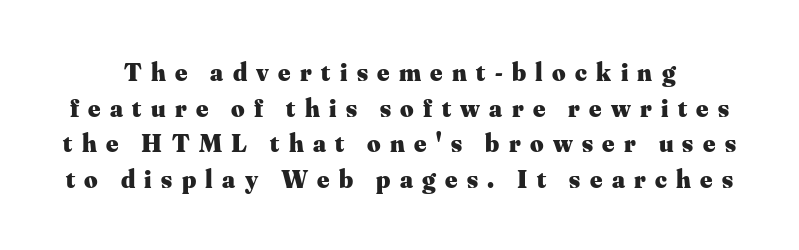
The image shows 26 px bold type, upright; set normal line spacing (1.37x), unusually wide letter spacing (+0.36 em), not underlined.
